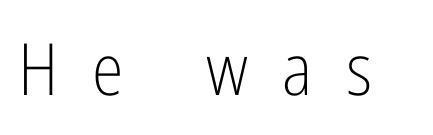
Vertical strokes here are truly vertical. This rendering employs a face without finishing strokes, i.e., a sans-serif. Varying glyph widths throughout — classic text-font behaviour. A quiet, ordinary-to-light weight characterises the typeface. The letterforms stand isolated, each surrounded by extra space. The zone under the glyphs is completely vacant.
